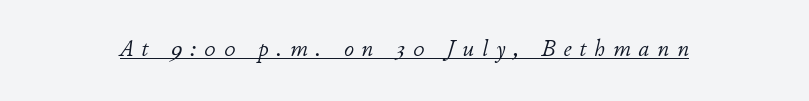
{"italic": "yes", "lean": "right", "slant_degrees": 11, "bold": "no", "underline": "yes", "letter_spacing": "wide", "letter_spacing_em": 0.33, "glyph_px": 24}
